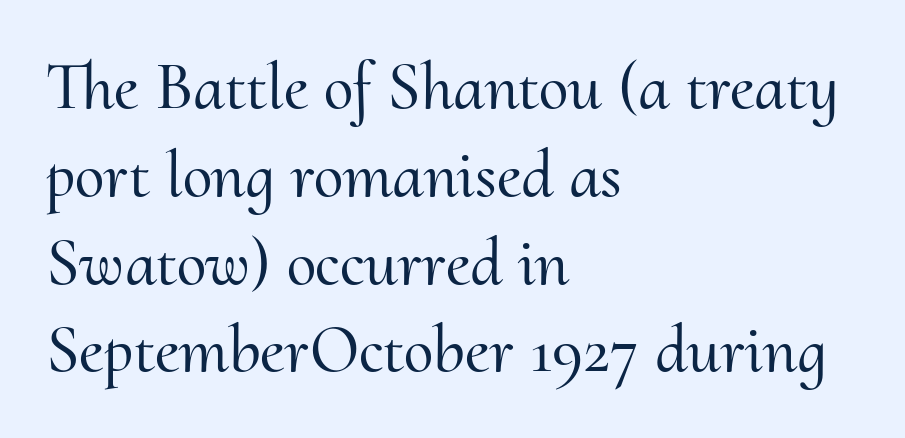
Proportional: the letters do not fall into vertical columns. Little horizontal feet cap the strokes, marking this as serif type. Glyph-to-glyph distance matches everyday printed text. No italicization has been applied; the sample stays upright.
